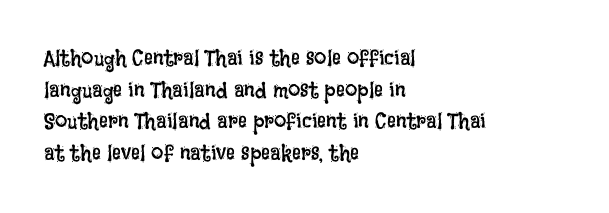
{"italic": "no", "bold": "no", "underline": "no", "align": "left", "line_spacing": "normal", "line_spacing_ratio": 1.44, "letter_spacing": "normal", "letter_spacing_em": 0.0, "glyph_px": 22}
